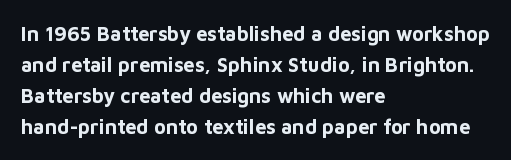
{"italic": "no", "bold": "yes", "underline": "no", "align": "left", "line_spacing": "normal", "line_spacing_ratio": 1.55, "letter_spacing": "normal", "letter_spacing_em": 0.0, "glyph_px": 20}
